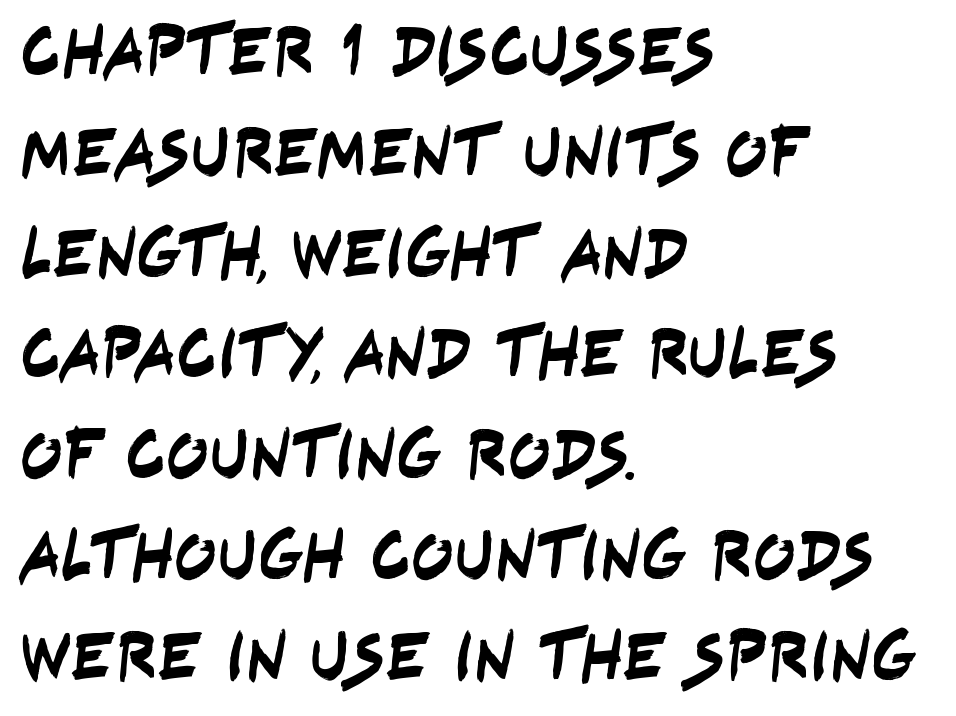
Q: Is the typeface a serif or a sans-serif typeface? A: Sans-serif.
Q: Is the text underlined? A: No.
Q: How is the paragraph aligned? A: Left-aligned.
Q: Is the spacing between letters normal or unusually wide? A: Normal.
Q: Is the spacing between lines tight, normal or loose? A: Normal.
Q: Width (condensed, normal, or wide)? A: Condensed.
Q: Stroke contrast? A: Low.
Q: x-height? A: Large.
Q: Monospaced? A: No.
